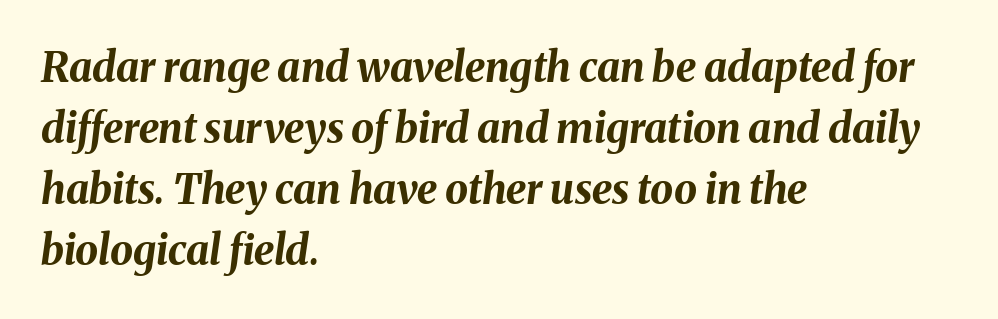
Q: Is the text bold? A: Yes.
Q: Is the text italic (slanted)? A: Yes, it leans right by about 8 degrees.
Q: Is the text underlined? A: No.
Q: How is the paragraph aligned? A: Left-aligned.
Q: Is the spacing between letters normal or unusually wide? A: Normal.
Q: Is the spacing between lines tight, normal or loose? A: Normal.
Q: Width (condensed, normal, or wide)? A: Normal.
Q: Stroke contrast? A: Medium.
Q: x-height? A: Medium.
Q: Monospaced? A: No.
